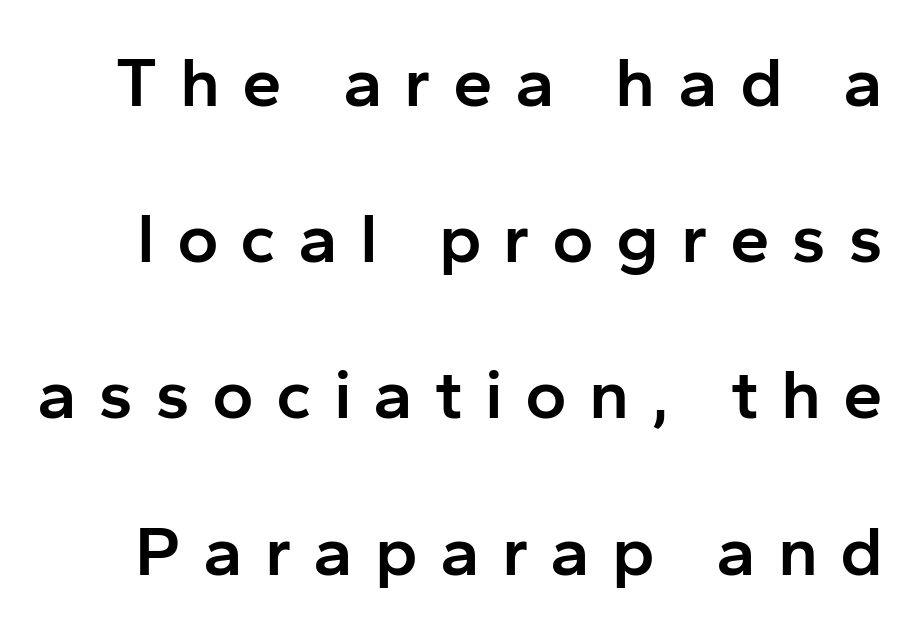
{"serif": "no", "italic": "no", "bold": "semi", "weight": "semibold", "width": "normal", "stroke_contrast": "low", "x_height": "medium", "monospaced": "no", "underline": "no", "line_spacing": "loose", "line_spacing_ratio": 2.2, "letter_spacing": "wide", "letter_spacing_em": 0.31, "glyph_px": 71}
